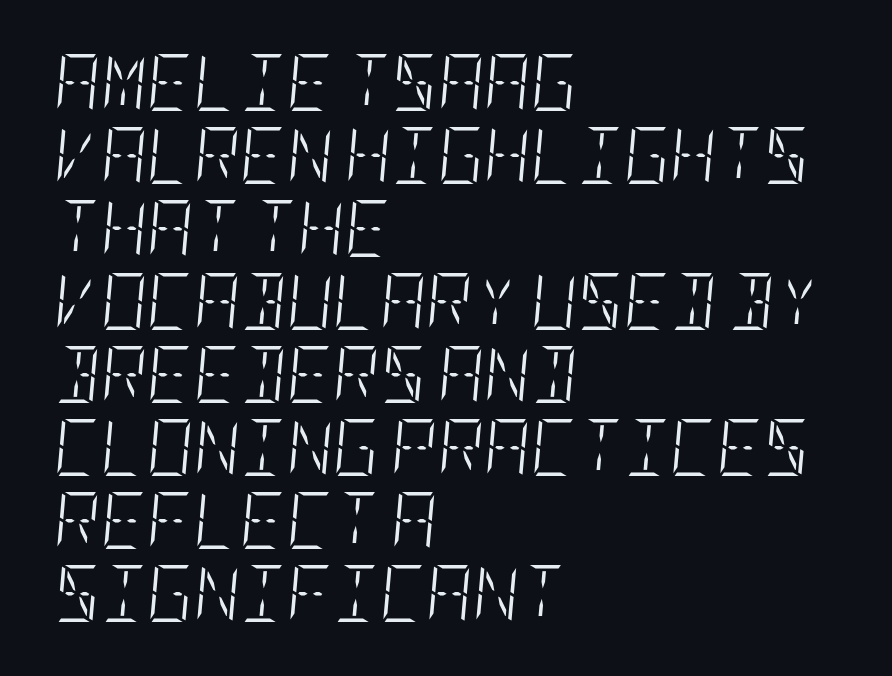
Q: Is the text bold? A: No.
Q: Is the text italic (slanted)? A: Yes, it leans right by about 5 degrees.
Q: Is the text underlined? A: No.
Q: How is the paragraph aligned? A: Left-aligned.
Q: Is the spacing between letters normal or unusually wide? A: Normal.
Q: Is the spacing between lines tight, normal or loose? A: Normal.
Q: Width (condensed, normal, or wide)? A: Condensed.
Q: Stroke contrast? A: Low.
Q: x-height? A: Large.
